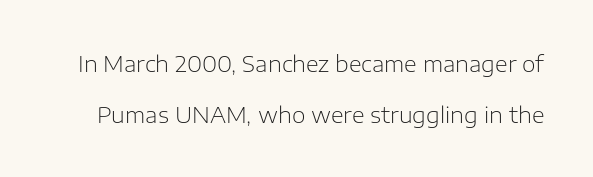
{"italic": "no", "bold": "no", "underline": "no", "line_spacing": "loose", "line_spacing_ratio": 2.31, "letter_spacing": "normal", "letter_spacing_em": 0.0, "glyph_px": 22}
